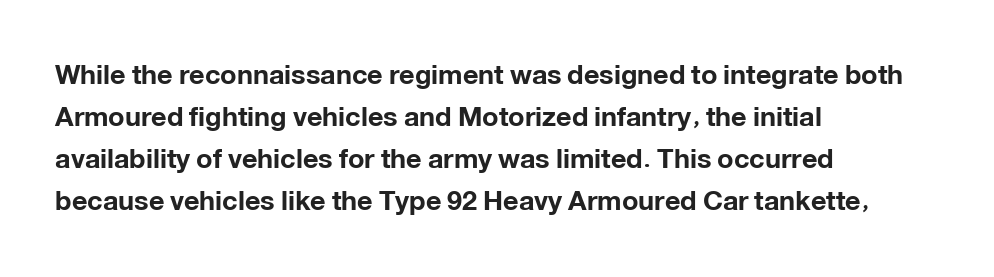
Nothing unusual about the tracking: characters are spaced as the font intends. Layout note: lines flush left. Does the lettering tilt? It doesn't — this is upright. The characters look thick and weighty, a clear bold. If you measured baseline to baseline, you'd find a middling distance. Underlining? Definitely not there.
